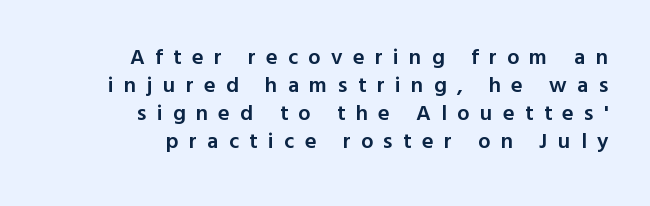
As a designer I'd log this as weight 600, semibold. These lines are set flush right with a ragged left edge. Vertically, the passage feels balanced, rows spaced as you'd expect. Rule under the text: the space is simply empty. The line texture is sparse and dotted thanks to wide tracking. In terms of posture, this sample is upright.
